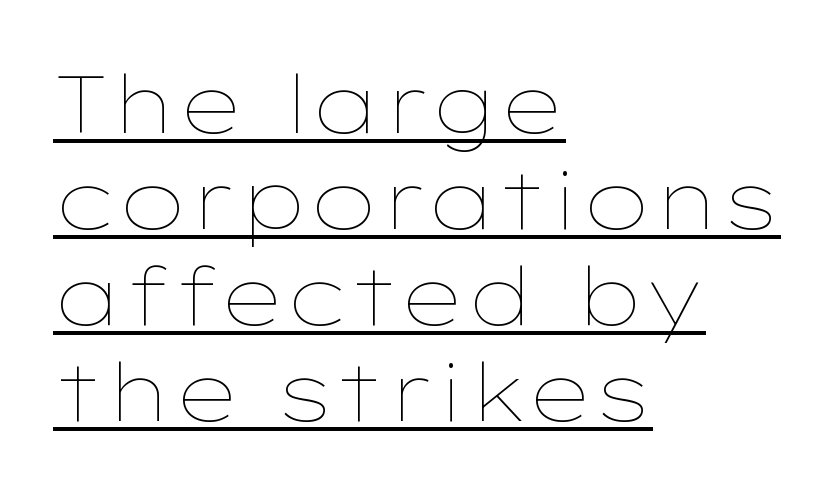
The image shows 80 px thin, wide type, upright; set left-aligned, line spacing 1.2x, normal letter spacing, underlined; low stroke contrast and a medium x-height.
